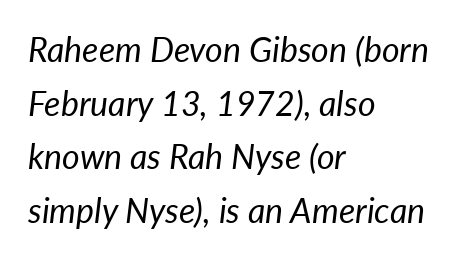
The rendering uses natural spacing where letterforms have individual widths. Does the copy run flush right? No — it runs flush left. The horizontal fit of the characters is conventional and even. How would I describe the line gaps? Plain and ordinary. A light-to-regular cut is what we see here. Compared with ordinary roman type, these characters are visibly tilted.
